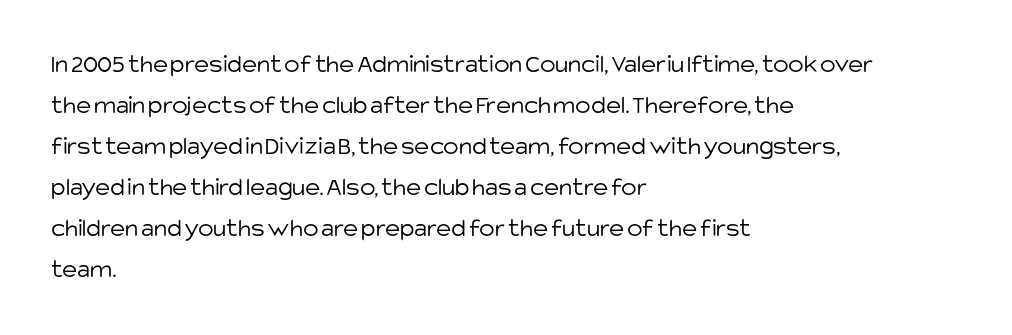
Q: Is the text bold? A: No.
Q: Is the text italic (slanted)? A: No, it is upright.
Q: Is the text underlined? A: No.
Q: How is the paragraph aligned? A: Left-aligned.
Q: Is the spacing between letters normal or unusually wide? A: Normal.
Q: Is the spacing between lines tight, normal or loose? A: Normal.
